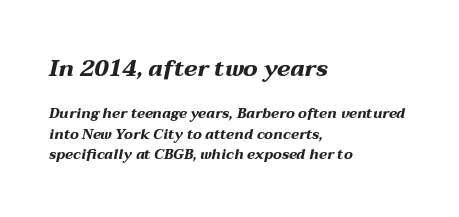
The image shows 23 px bold type, italic (leaning right); set left-aligned, normal line spacing (1.47x), normal letter spacing, not underlined; the first (top) block is 1.64x larger.
